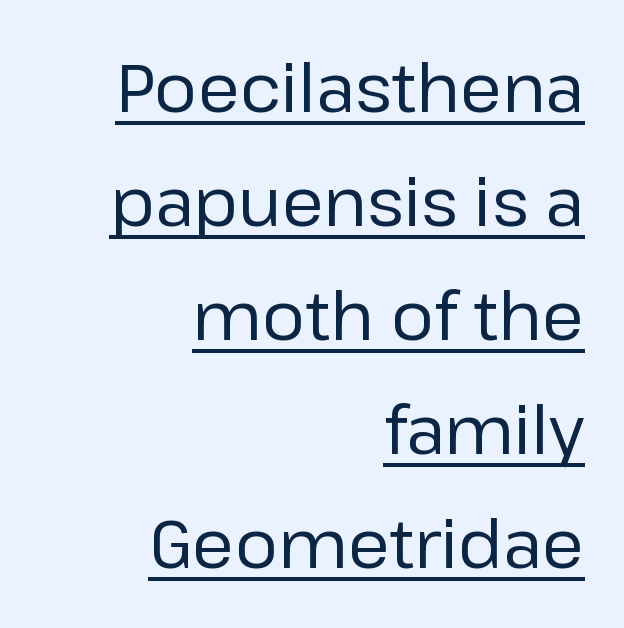
{"serif": "no", "italic": "no", "bold": "no", "weight": "regular", "width": "normal", "stroke_contrast": "low", "x_height": "medium", "monospaced": "no", "underline": "yes", "align": "right", "line_spacing": "normal", "line_spacing_ratio": 1.7, "letter_spacing": "normal", "letter_spacing_em": 0.0, "glyph_px": 67}
